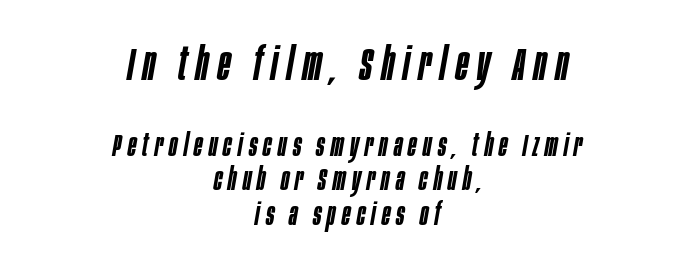
{"italic": "yes", "lean": "right", "slant_degrees": 10, "bold": "semi", "weight": "semibold", "width": "condensed", "stroke_contrast": "low", "x_height": "large", "monospaced": "no", "underline": "no", "align": "center", "line_spacing": "tight", "line_spacing_ratio": 1.11, "letter_spacing": "wide", "letter_spacing_em": 0.2, "larger_block": "first", "size_ratio": 1.48, "glyph_px": 46}
